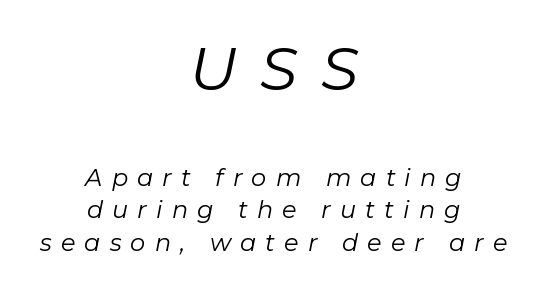
The image shows 61 px regular-weight type, italic (leaning right); set centered, normal line spacing (1.36x), unusually wide letter spacing (+0.38 em), not underlined; the first (top) block is 2.54x larger; low stroke contrast and a medium x-height.
